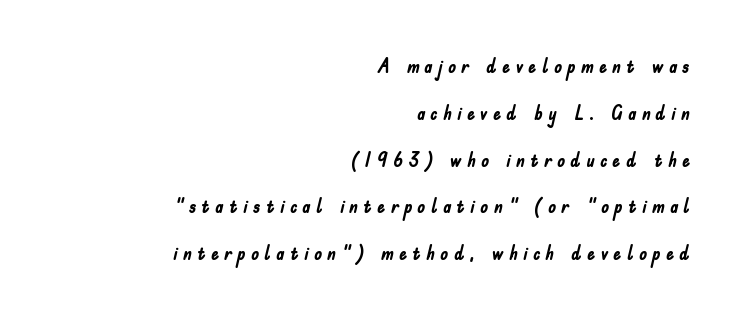
{"bold": "yes", "underline": "no", "align": "right", "line_spacing": "loose", "line_spacing_ratio": 2.34, "letter_spacing": "wide", "letter_spacing_em": 0.26, "glyph_px": 20}
